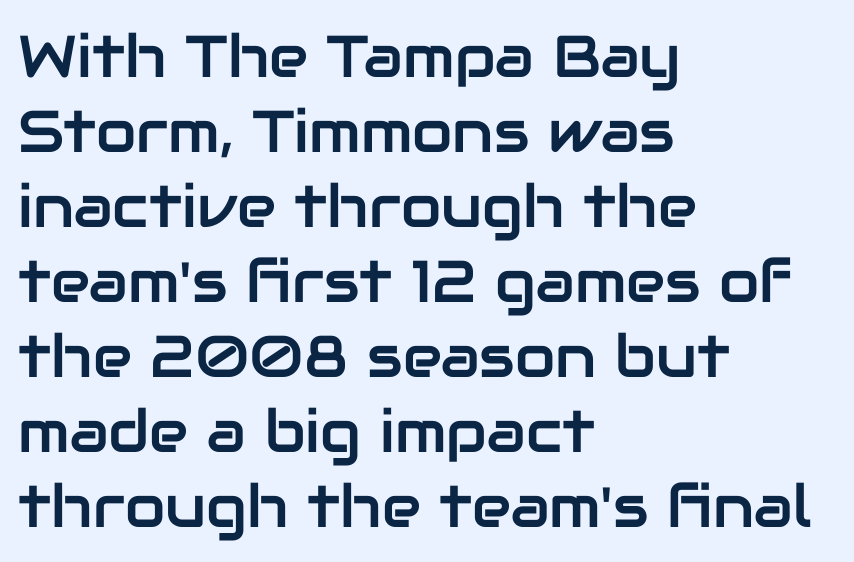
{"serif": "no", "italic": "no", "width": "normal", "stroke_contrast": "low", "x_height": "medium", "monospaced": "no", "underline": "no", "align": "left", "line_spacing": "normal", "line_spacing_ratio": 1.27, "letter_spacing": "normal", "letter_spacing_em": 0.0, "glyph_px": 59}
